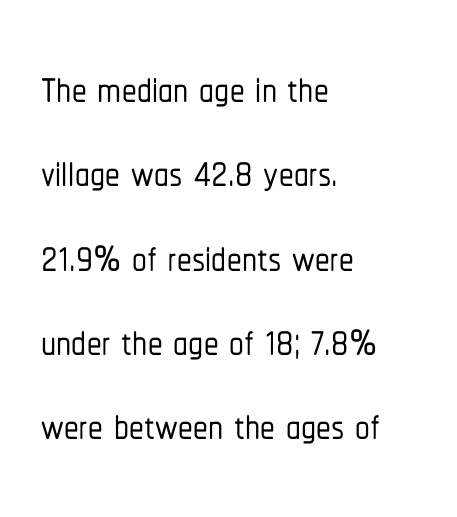
Q: Is the text italic (slanted)? A: No, it is upright.
Q: Is the typeface a serif or a sans-serif typeface? A: Sans-serif.
Q: Is the text underlined? A: No.
Q: How is the paragraph aligned? A: Left-aligned.
Q: Is the spacing between letters normal or unusually wide? A: Normal.
Q: Is the spacing between lines tight, normal or loose? A: Normal.
Q: Width (condensed, normal, or wide)? A: Condensed.
Q: Stroke contrast? A: Low.
Q: x-height? A: Medium.
Q: Monospaced? A: No.
